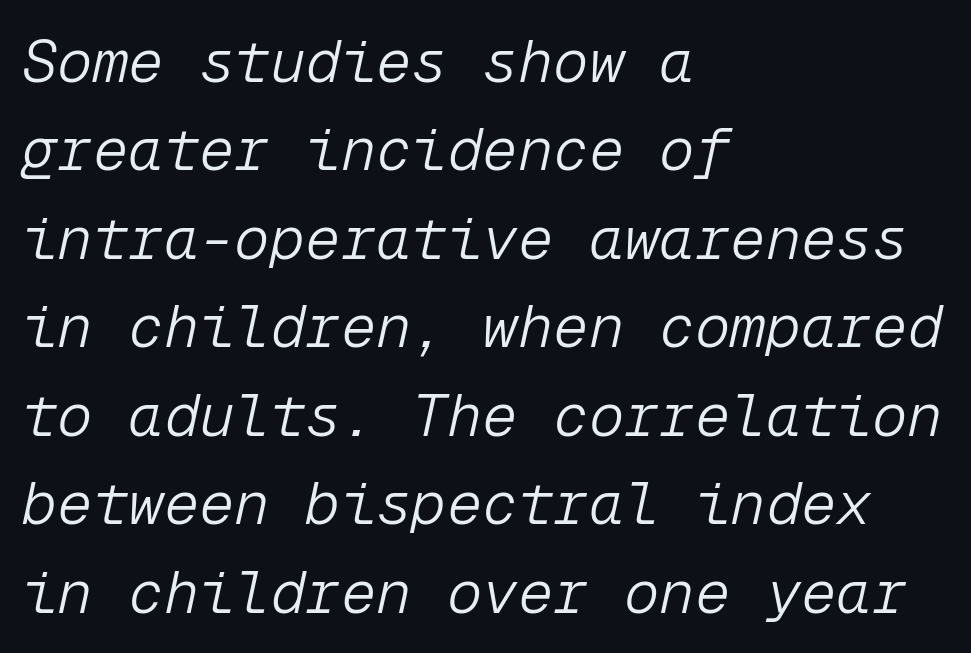
{"italic": "yes", "lean": "right", "slant_degrees": 12, "bold": "no", "weight": "light", "width": "normal", "stroke_contrast": "low", "x_height": "medium", "monospaced": "yes", "underline": "no", "align": "left", "line_spacing": "normal", "line_spacing_ratio": 1.5, "letter_spacing": "normal", "letter_spacing_em": 0.0, "glyph_px": 59}
